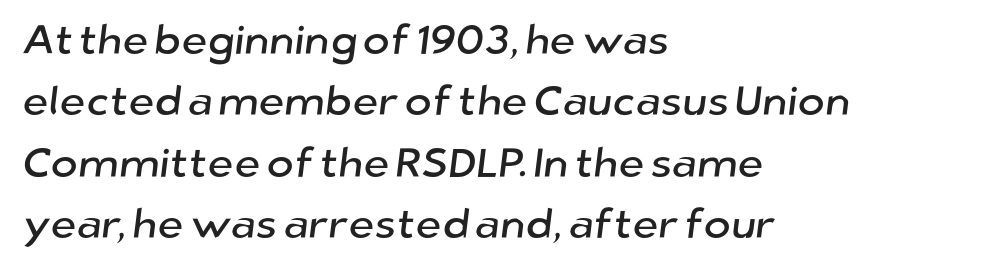
The image shows 41 px sans-serif type; set left-aligned, normal line spacing (1.5x), normal letter spacing, not underlined; low stroke contrast and a medium x-height.
